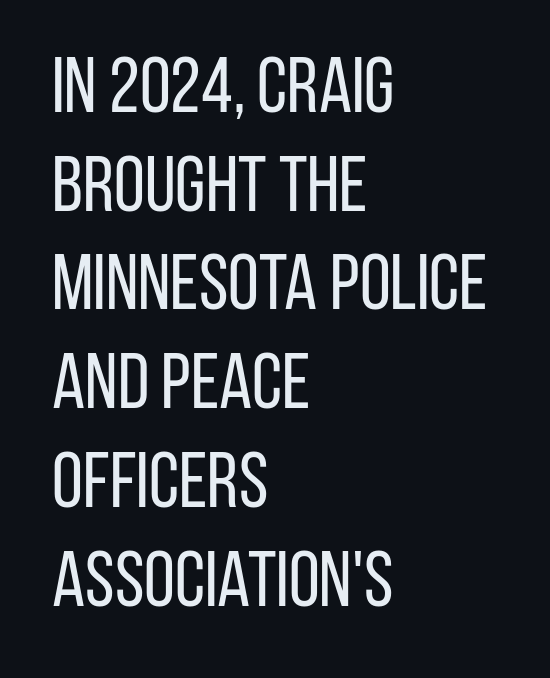
{"serif": "no", "italic": "no", "bold": "no", "weight": "regular", "width": "condensed", "stroke_contrast": "low", "x_height": "large", "monospaced": "no", "underline": "no", "align": "left", "line_spacing": "normal", "line_spacing_ratio": 1.25, "letter_spacing": "normal", "letter_spacing_em": 0.0, "glyph_px": 79}
